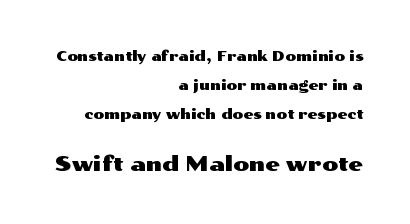
The setting favours the right margin, as signatures and pull-quotes sometimes do. What's the leading like? Stretched, with rows far apart. The second block has been scaled up relative to the first. Descenders hang freely into open space.
